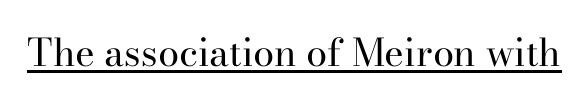
The image shows 38 px regular-weight serif type, upright; set normal letter spacing, underlined; high stroke contrast and a small x-height.
